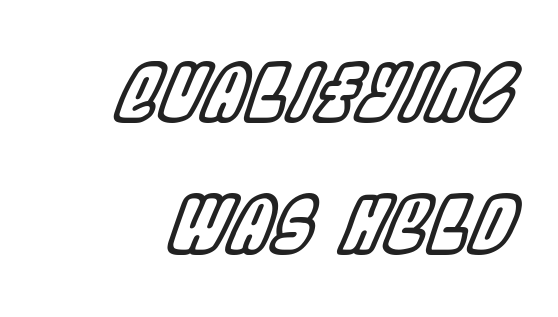
Q: Is the text italic (slanted)? A: Yes, it leans right by about 22 degrees.
Q: Is the text underlined? A: No.
Q: Is the spacing between letters normal or unusually wide? A: Normal.
Q: Width (condensed, normal, or wide)? A: Condensed.
Q: x-height? A: Large.
Q: Monospaced? A: No.
